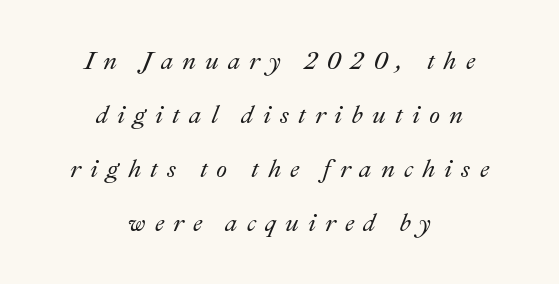
{"italic": "yes", "lean": "right", "slant_degrees": 22, "underline": "no", "align": "center", "line_spacing": "loose", "line_spacing_ratio": 2.16, "letter_spacing": "wide", "letter_spacing_em": 0.36, "glyph_px": 25}
